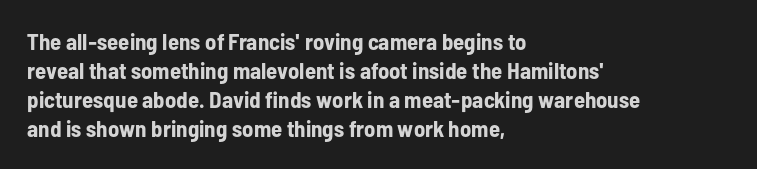
The image shows 23 px bold type, upright; set left-aligned, normal line spacing (1.26x), normal letter spacing, not underlined.
